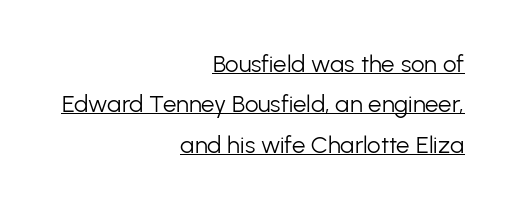
The image shows 24 px text type, upright; set right-aligned, normal line spacing (1.68x), normal letter spacing, underlined.
